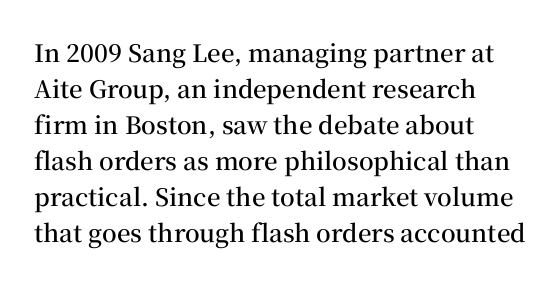
{"italic": "no", "bold": "semi", "underline": "no", "align": "left", "line_spacing": "normal", "line_spacing_ratio": 1.5, "letter_spacing": "normal", "letter_spacing_em": 0.0, "glyph_px": 24}
